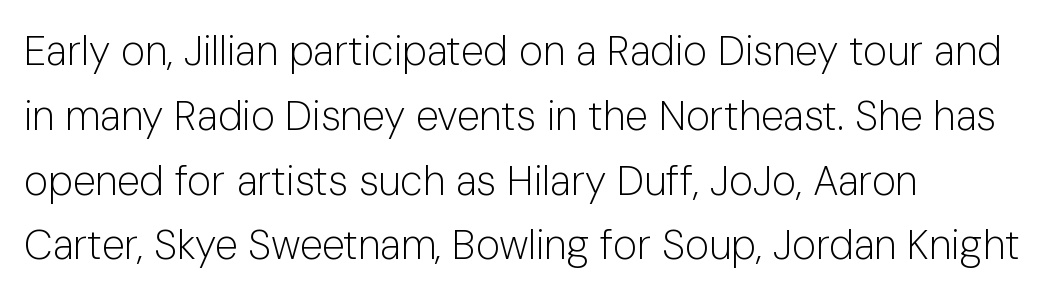
If you drew a line through each stem, it would be perfectly vertical. A typesetter would label this face a sans. Weight: in the light-to-regular range. Where is the straight margin? On the left. Looks like regular typesetting: each glyph gets only the width it needs.
